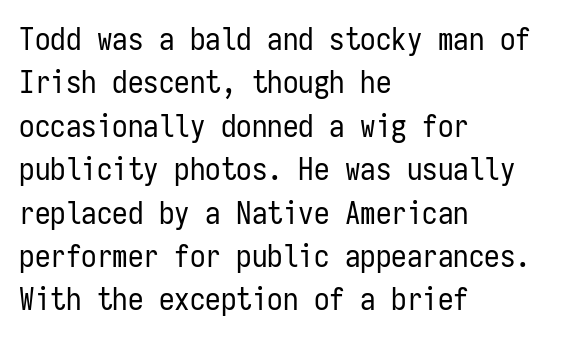
Q: Is the text bold? A: No.
Q: Is the text italic (slanted)? A: No, it is upright.
Q: Is the typeface a serif or a sans-serif typeface? A: Sans-serif.
Q: Is the text underlined? A: No.
Q: How is the paragraph aligned? A: Left-aligned.
Q: Is the spacing between letters normal or unusually wide? A: Normal.
Q: Is the spacing between lines tight, normal or loose? A: Normal.
Q: Width (condensed, normal, or wide)? A: Condensed.
Q: Stroke contrast? A: Low.
Q: x-height? A: Medium.
Q: Monospaced? A: Yes.
